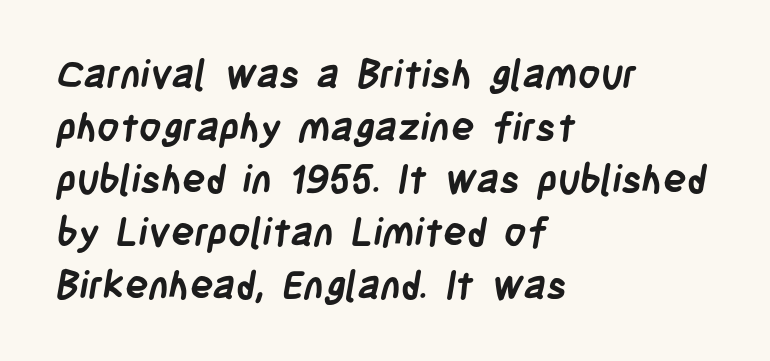
Look at the stroke-to-counter ratio: heavy, a bold. The face used here is proportionally spaced, like ordinary book or web type. The letterforms sit shoulder to shoulder at normal distance. The glyphs in this specimen are sans serif.
